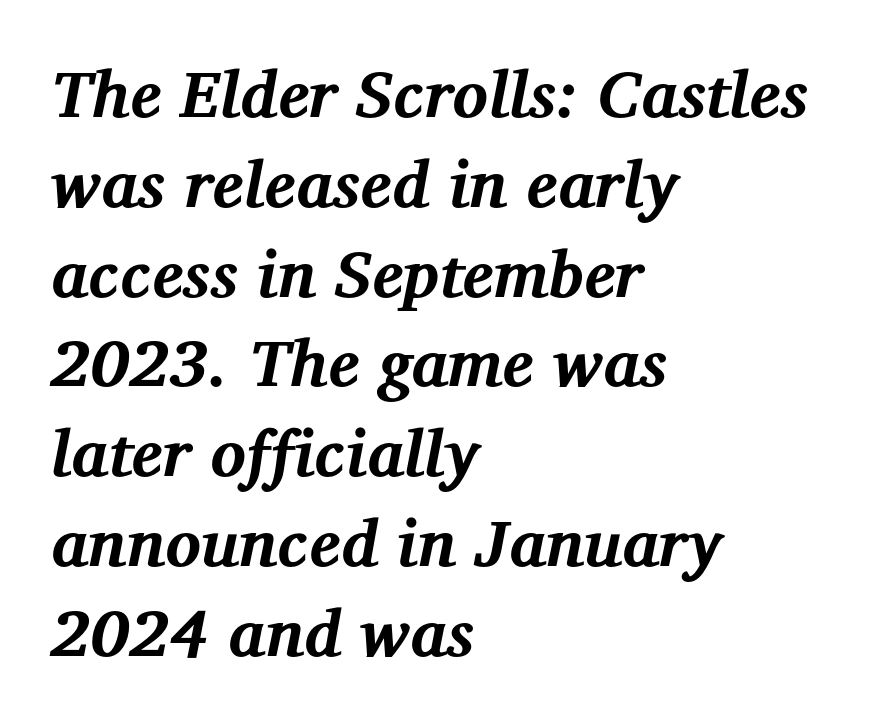
The image shows 66 px bold serif type, italic (leaning right); set left-aligned, normal line spacing (1.36x), normal letter spacing, not underlined; medium stroke contrast and a medium x-height.
